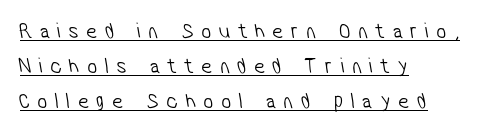
The image shows 22 px text type; set left-aligned, normal line spacing (1.58x), unusually wide letter spacing (+0.35 em), underlined.
